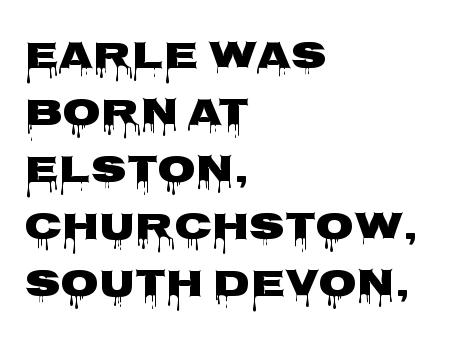
The image shows 39 px wide sans-serif type, upright; set left-aligned, normal line spacing (1.46x), normal letter spacing, not underlined; low stroke contrast and a large x-height.
